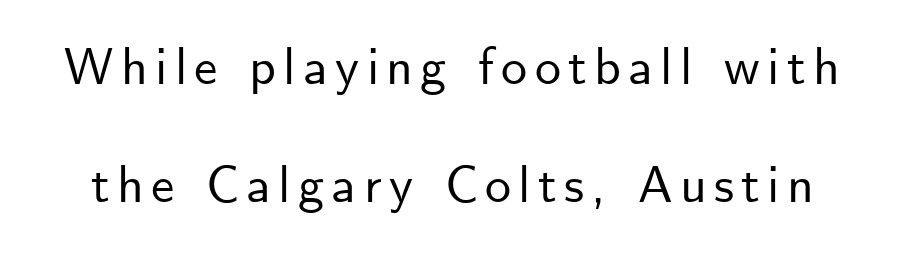
Q: Is the text italic (slanted)? A: No, it is upright.
Q: Is the typeface a serif or a sans-serif typeface? A: Sans-serif.
Q: Is the text underlined? A: No.
Q: Is the spacing between lines tight, normal or loose? A: Loose.
Q: Width (condensed, normal, or wide)? A: Normal.
Q: Stroke contrast? A: Low.
Q: x-height? A: Small.
Q: Monospaced? A: No.
